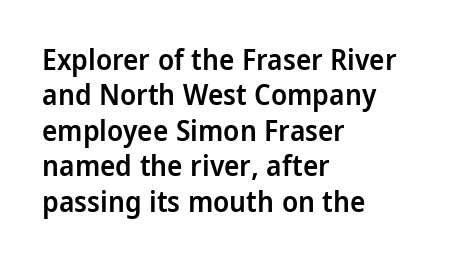
{"serif": "no", "italic": "no", "bold": "semi", "weight": "semibold", "width": "condensed", "stroke_contrast": "low", "x_height": "large", "monospaced": "no", "underline": "no", "align": "left", "line_spacing_ratio": 1.22, "letter_spacing": "normal", "letter_spacing_em": 0.0, "glyph_px": 29}
